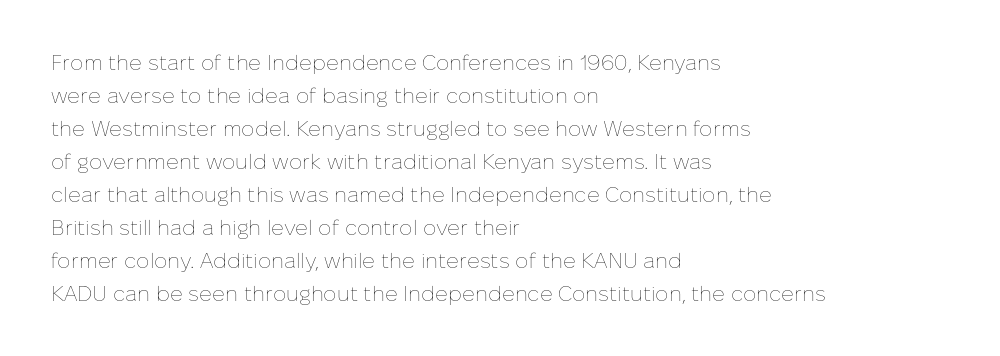
No italicization has been applied; the sample stays upright. This rendering features lettering with no underline. Summary of weight: not heavy and not bold. The typesetter chose a ragged-right arrangement here. The vertical gap from one line to the next is medium.
